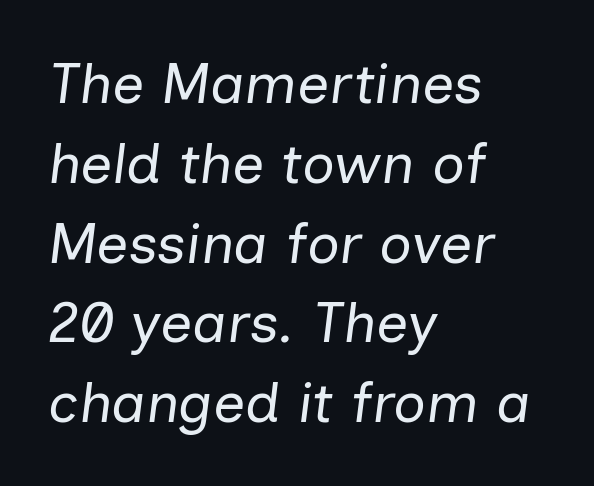
Q: Is the text bold? A: No.
Q: Is the text italic (slanted)? A: Yes, it leans right by about 7 degrees.
Q: Is the text underlined? A: No.
Q: How is the paragraph aligned? A: Left-aligned.
Q: Is the spacing between letters normal or unusually wide? A: Normal.
Q: Is the spacing between lines tight, normal or loose? A: Normal.
Q: Width (condensed, normal, or wide)? A: Normal.
Q: Stroke contrast? A: Low.
Q: x-height? A: Medium.
Q: Monospaced? A: No.
